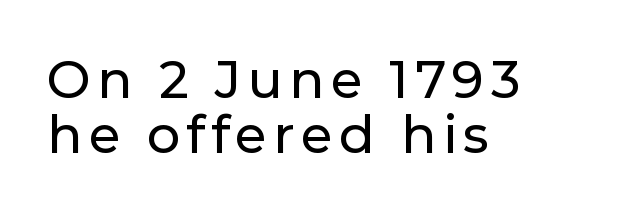
{"serif": "no", "italic": "no", "width": "normal", "stroke_contrast": "low", "x_height": "medium", "monospaced": "no", "underline": "no", "align": "left", "line_spacing": "tight", "line_spacing_ratio": 1.05, "glyph_px": 52}
